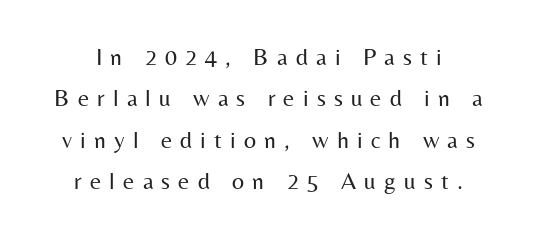
The horizontal fit of the characters is loose and conspicuously gappy. This reads as an unemphasized weight, regular at the heaviest. Nobody drew a line under any word here. Posture: vertical.
